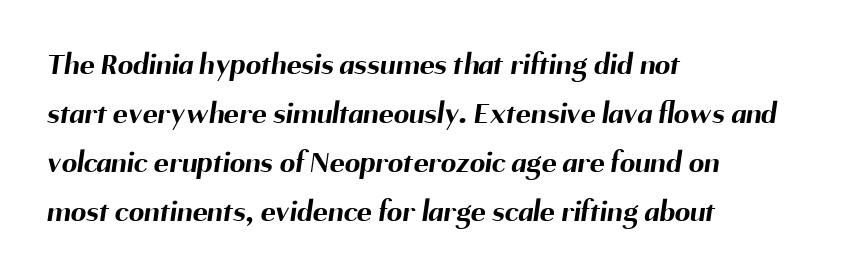
Nobody touched the tracking dial on this one. In CSS terms this would be text-align: left. A sans-serif font was chosen for this passage. Type without underlining. Leading: standard. The passage shown is emphatically bold.
